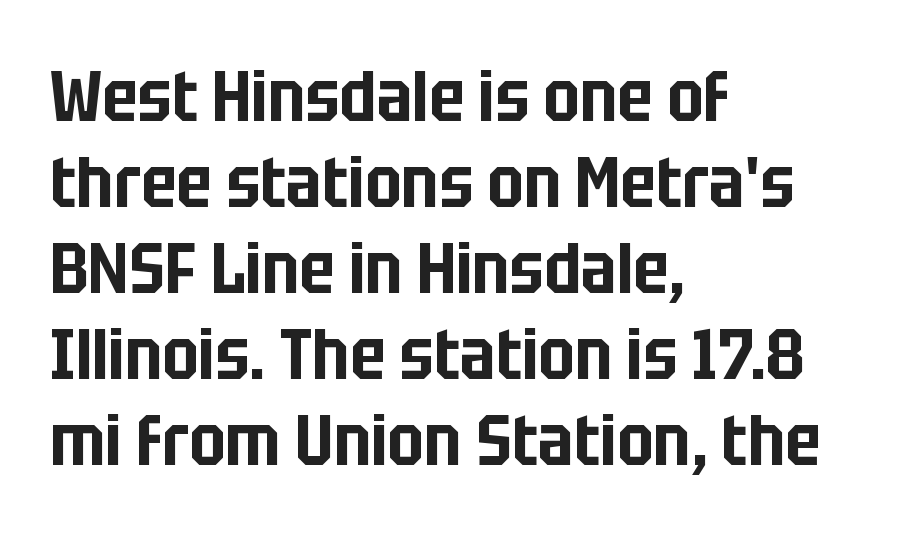
Q: Is the text italic (slanted)? A: No, it is upright.
Q: Is the typeface a serif or a sans-serif typeface? A: Sans-serif.
Q: Is the text underlined? A: No.
Q: How is the paragraph aligned? A: Left-aligned.
Q: Is the spacing between letters normal or unusually wide? A: Normal.
Q: Width (condensed, normal, or wide)? A: Condensed.
Q: Stroke contrast? A: Low.
Q: x-height? A: Large.
Q: Monospaced? A: No.
